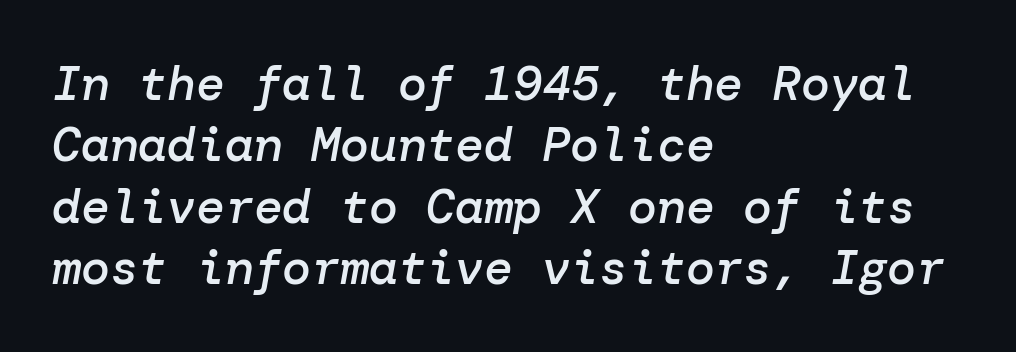
The image shows 48 px semibold type, italic (leaning right); set left-aligned, normal line spacing (1.28x), normal letter spacing, not underlined; low stroke contrast and a medium x-height.
